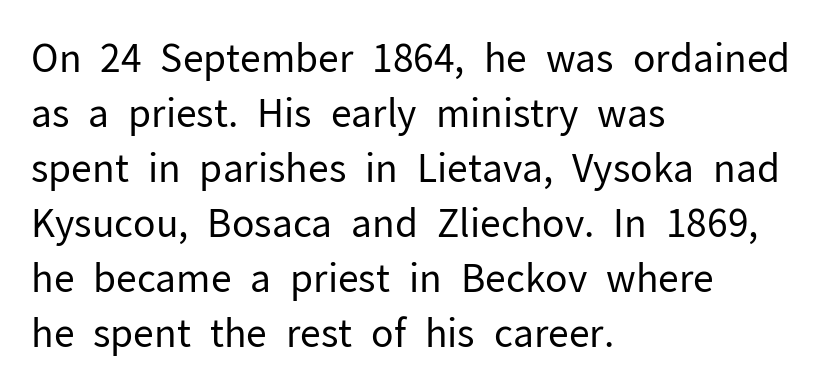
Q: Is the text bold? A: No.
Q: Is the text italic (slanted)? A: No, it is upright.
Q: Is the typeface a serif or a sans-serif typeface? A: Sans-serif.
Q: Is the text underlined? A: No.
Q: How is the paragraph aligned? A: Left-aligned.
Q: Is the spacing between letters normal or unusually wide? A: Normal.
Q: Is the spacing between lines tight, normal or loose? A: Normal.
Q: Width (condensed, normal, or wide)? A: Normal.
Q: Stroke contrast? A: Low.
Q: x-height? A: Medium.
Q: Monospaced? A: No.
